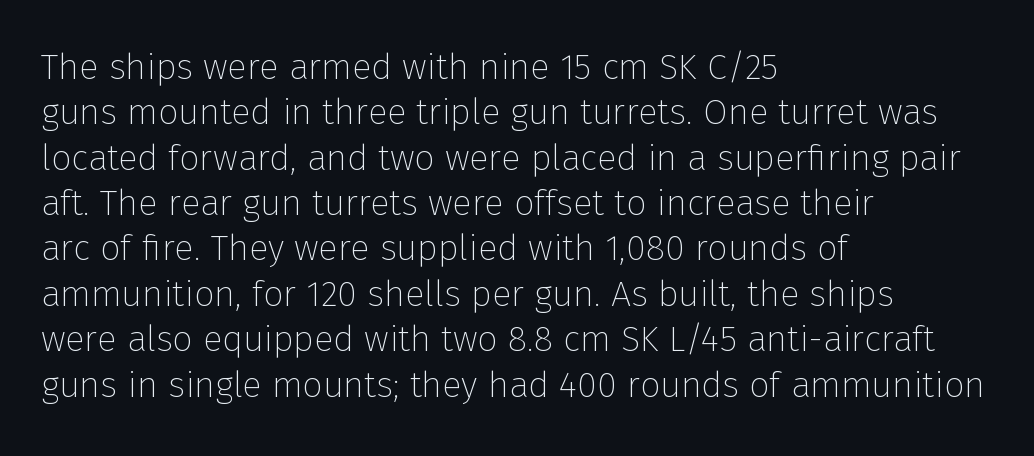
{"serif": "no", "italic": "no", "bold": "no", "weight": "thin", "width": "normal", "stroke_contrast": "low", "x_height": "medium", "monospaced": "no", "underline": "no", "align": "left", "line_spacing": "normal", "line_spacing_ratio": 1.26, "letter_spacing": "normal", "letter_spacing_em": 0.0, "glyph_px": 36}
